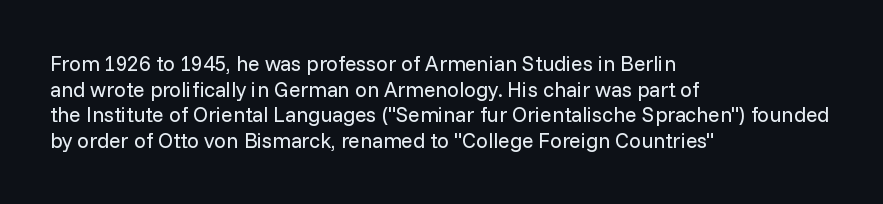
Q: Is the text bold? A: No.
Q: Is the text italic (slanted)? A: No, it is upright.
Q: Is the text underlined? A: No.
Q: How is the paragraph aligned? A: Left-aligned.
Q: Is the spacing between letters normal or unusually wide? A: Normal.
